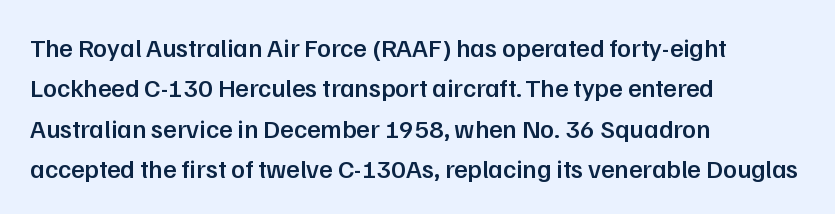
{"italic": "no", "bold": "semi", "underline": "no", "align": "left", "line_spacing": "normal", "line_spacing_ratio": 1.55, "letter_spacing": "normal", "letter_spacing_em": 0.0, "glyph_px": 26}
